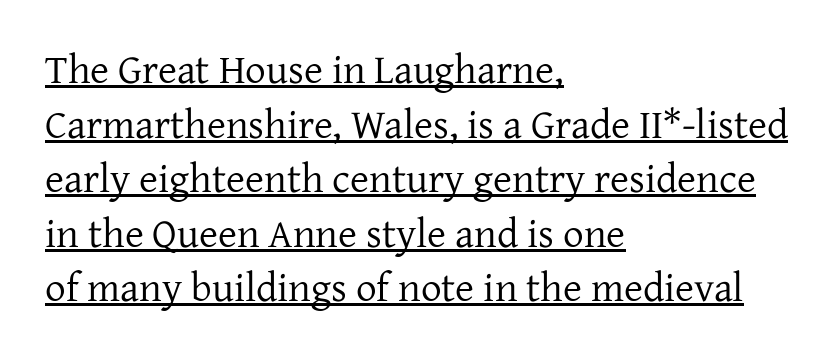
{"serif": "yes", "italic": "no", "bold": "no", "weight": "regular", "width": "normal", "stroke_contrast": "low", "x_height": "medium", "monospaced": "no", "underline": "yes", "align": "left", "line_spacing": "normal", "line_spacing_ratio": 1.33, "letter_spacing": "normal", "letter_spacing_em": 0.0, "glyph_px": 41}
